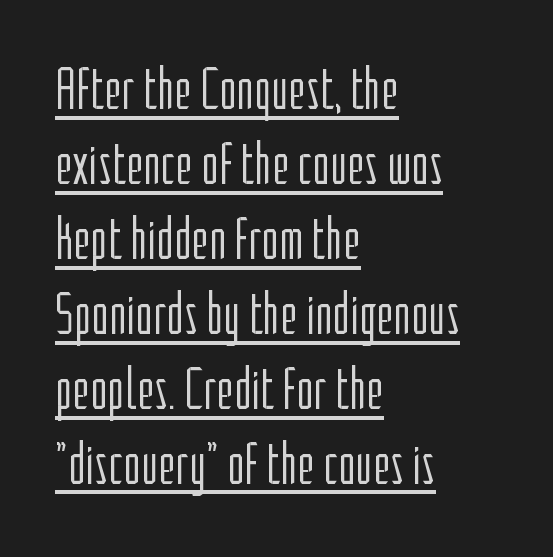
Q: Is the text bold? A: No.
Q: Is the text italic (slanted)? A: No, it is upright.
Q: Is the typeface a serif or a sans-serif typeface? A: Sans-serif.
Q: Is the text underlined? A: Yes.
Q: How is the paragraph aligned? A: Left-aligned.
Q: Is the spacing between letters normal or unusually wide? A: Normal.
Q: Is the spacing between lines tight, normal or loose? A: Normal.
Q: Width (condensed, normal, or wide)? A: Condensed.
Q: Stroke contrast? A: Low.
Q: x-height? A: Medium.
Q: Monospaced? A: No.
